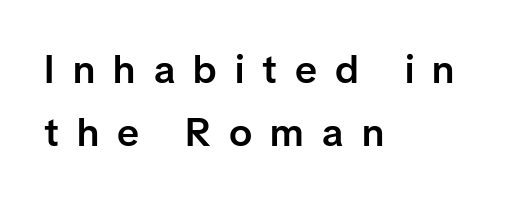
This is the in-between weight designers call semibold or demi. Rule under the text: the space is simply empty. This sample keeps an unexceptional amount of space between lines. Rendered with straight, roman letterforms. You could only call the tracking loose — the letters float apart. Do the characters align in a grid? No, the font is proportional.
